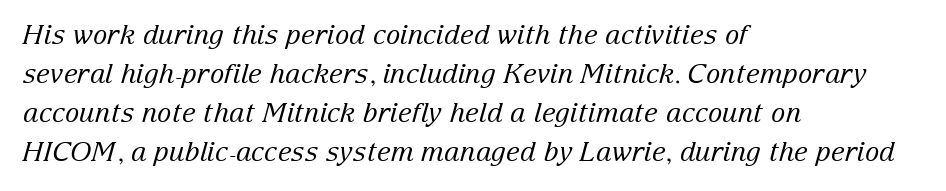
Q: Is the text bold? A: No.
Q: Is the text italic (slanted)? A: Yes, it leans right by about 15 degrees.
Q: Is the text underlined? A: No.
Q: How is the paragraph aligned? A: Left-aligned.
Q: Is the spacing between letters normal or unusually wide? A: Normal.
Q: Is the spacing between lines tight, normal or loose? A: Normal.
